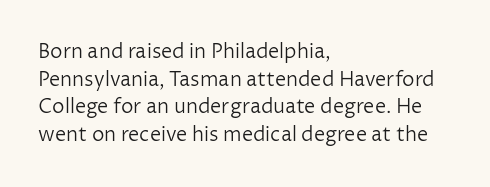
Q: Is the text bold? A: No.
Q: Is the text italic (slanted)? A: No, it is upright.
Q: Is the text underlined? A: No.
Q: How is the paragraph aligned? A: Left-aligned.
Q: Is the spacing between letters normal or unusually wide? A: Normal.
Q: Is the spacing between lines tight, normal or loose? A: Normal.
